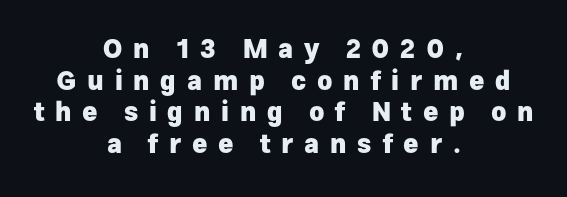
Q: Is the text bold? A: Yes.
Q: Is the text italic (slanted)? A: No, it is upright.
Q: Is the text underlined? A: No.
Q: How is the paragraph aligned? A: Centered.
Q: Is the spacing between letters normal or unusually wide? A: Unusually wide.
